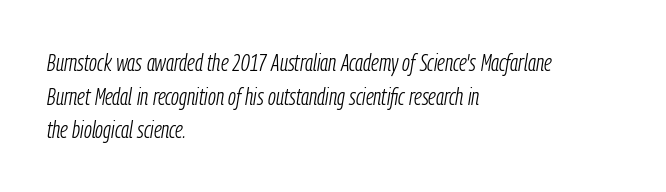
Clear beneath every line of the passage. What's the leading like? Ordinary, nothing unusual. Caption: multi-line text, flush left, ragged right. If you drew a line through each stem, it would be angled. There is no visible air inserted between adjacent glyphs. The strokes carry an ordinary text weight at most.
